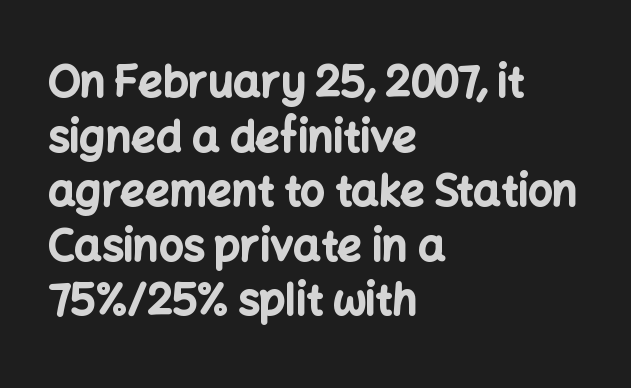
{"serif": "no", "italic": "no", "bold": "yes", "weight": "bold", "width": "normal", "stroke_contrast": "low", "x_height": "medium", "monospaced": "no", "underline": "no", "align": "left", "line_spacing": "normal", "line_spacing_ratio": 1.27, "letter_spacing": "normal", "letter_spacing_em": 0.0, "glyph_px": 43}
